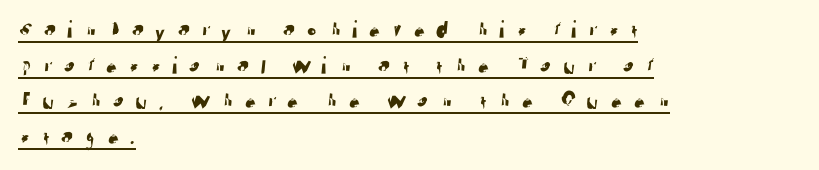
Each new line begins a customary step beneath the previous one. This sample uses expanded letter spacing, leaving extra air between glyphs. Honestly, the underline is the first thing you notice here. This rendering uses left alignment, leaving the right contour irregular.
